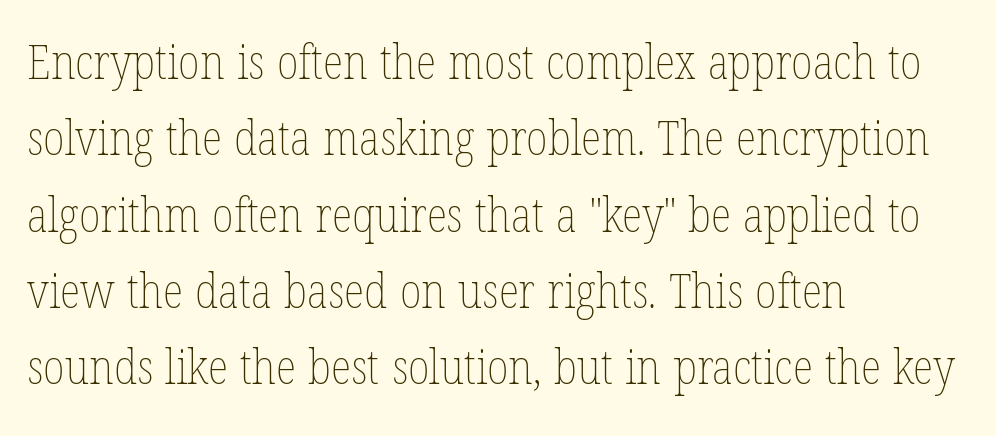
{"italic": "no", "bold": "no", "weight": "thin", "width": "condensed", "stroke_contrast": "low", "x_height": "medium", "monospaced": "no", "underline": "no", "align": "left", "line_spacing": "normal", "line_spacing_ratio": 1.59, "letter_spacing": "normal", "letter_spacing_em": 0.0, "glyph_px": 48}
